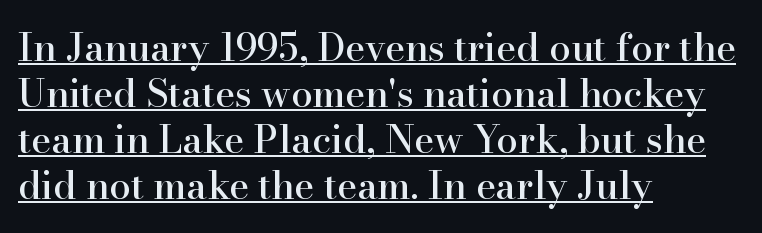
Q: Is the text italic (slanted)? A: No, it is upright.
Q: Is the typeface a serif or a sans-serif typeface? A: Serif.
Q: Is the text underlined? A: Yes.
Q: How is the paragraph aligned? A: Left-aligned.
Q: Is the spacing between letters normal or unusually wide? A: Normal.
Q: Width (condensed, normal, or wide)? A: Normal.
Q: Stroke contrast? A: High.
Q: x-height? A: Small.
Q: Monospaced? A: No.
